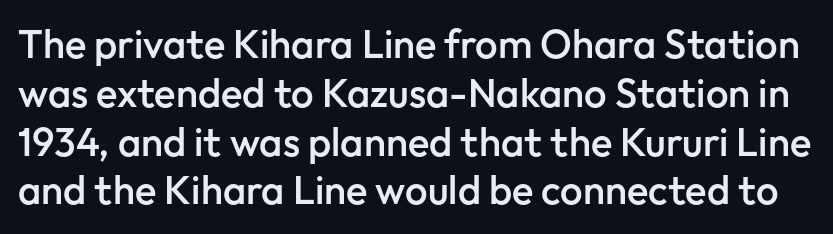
Q: Is the text bold? A: Semi-bold.
Q: Is the text italic (slanted)? A: No, it is upright.
Q: Is the typeface a serif or a sans-serif typeface? A: Sans-serif.
Q: Is the text underlined? A: No.
Q: Is the spacing between letters normal or unusually wide? A: Normal.
Q: Width (condensed, normal, or wide)? A: Normal.
Q: Stroke contrast? A: Low.
Q: x-height? A: Medium.
Q: Monospaced? A: No.
